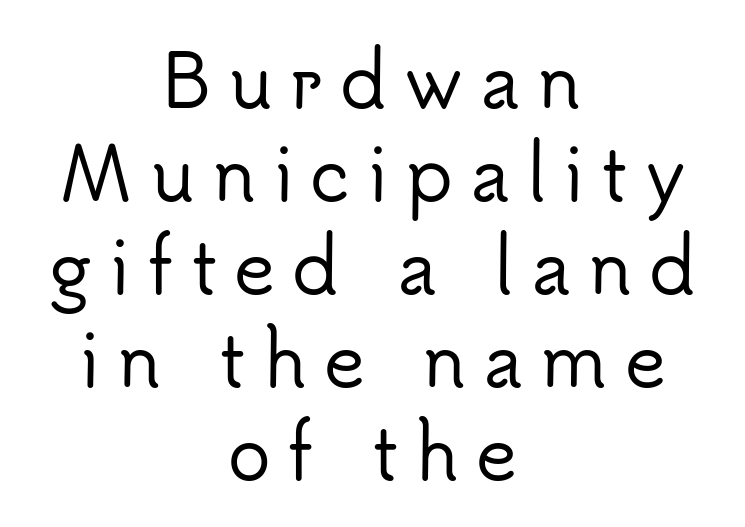
Decoration check: the copy has no underline. Looks like regular typesetting: each glyph gets only the width it needs. This is the regular roman posture of the typeface. These lines are centered, leaving both edges ragged. Each word looks stretched out because of the extra space between its letters.
